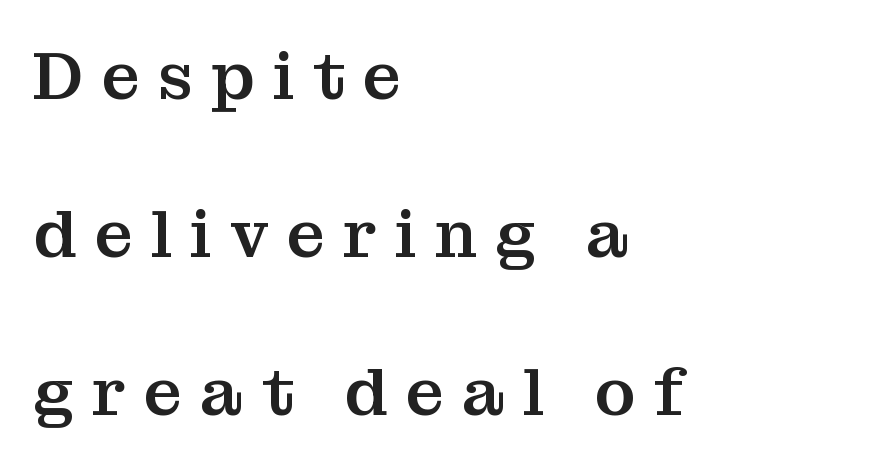
The image shows 67 px serif type, upright; set left-aligned, loose line spacing (2.36x), unusually wide letter spacing (+0.27 em), not underlined; medium stroke contrast and a medium x-height.
